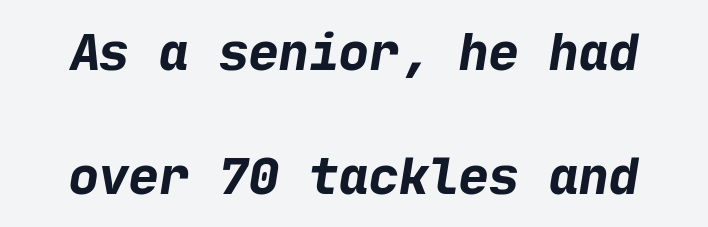
{"serif": "no", "bold": "yes", "weight": "bold", "width": "normal", "stroke_contrast": "low", "x_height": "medium", "underline": "no", "line_spacing": "loose", "line_spacing_ratio": 2.49, "letter_spacing": "normal", "letter_spacing_em": 0.0, "glyph_px": 50}
